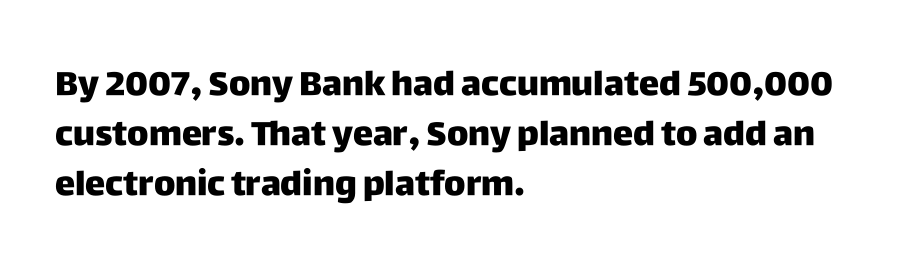
{"serif": "no", "italic": "no", "bold": "yes", "weight": "heavy", "width": "normal", "stroke_contrast": "low", "x_height": "large", "monospaced": "no", "underline": "no", "align": "left", "line_spacing": "normal", "line_spacing_ratio": 1.47, "letter_spacing": "normal", "letter_spacing_em": 0.0, "glyph_px": 34}
